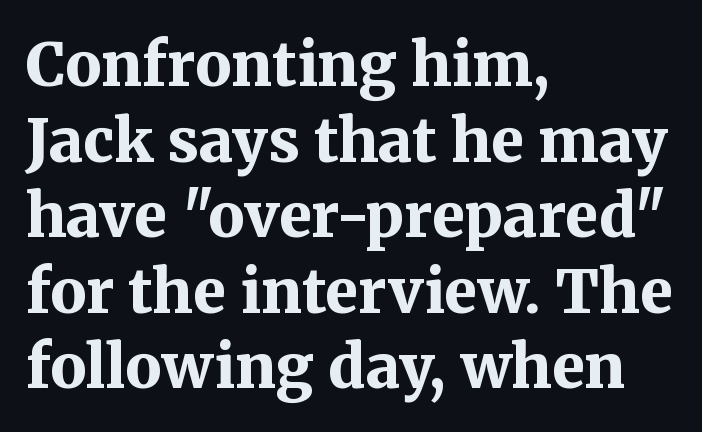
Nobody touched the tracking dial on this one. As a designer I'd log this as weight 700, bold. Observe the serifs anchoring each vertical stroke in this sample. Casual observation: everything's shoved over to the left. The rendering uses a moderate line-height, typical for paragraphs.
